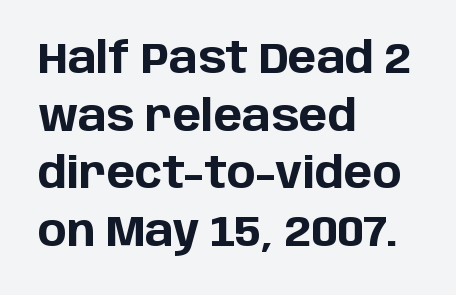
The image shows 43 px bold sans-serif type, upright; set left-aligned, normal line spacing (1.34x), normal letter spacing, not underlined; low stroke contrast and a large x-height.
